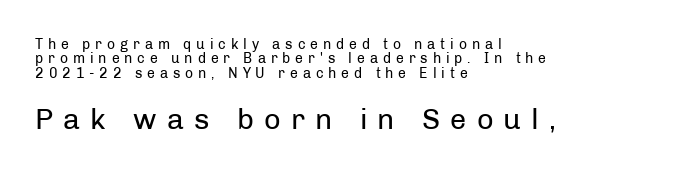
Q: Is the text bold? A: No.
Q: Is the text italic (slanted)? A: No, it is upright.
Q: Is the typeface a serif or a sans-serif typeface? A: Sans-serif.
Q: Is the text underlined? A: No.
Q: How is the paragraph aligned? A: Left-aligned.
Q: Is the spacing between letters normal or unusually wide? A: Unusually wide.
Q: Is the spacing between lines tight, normal or loose? A: Tight.
Q: Which block of text is set in a larger size, the first (top) or the second (bottom)? A: The second (bottom) one.
Q: Width (condensed, normal, or wide)? A: Normal.
Q: Stroke contrast? A: Low.
Q: x-height? A: Medium.
Q: Monospaced? A: No.
